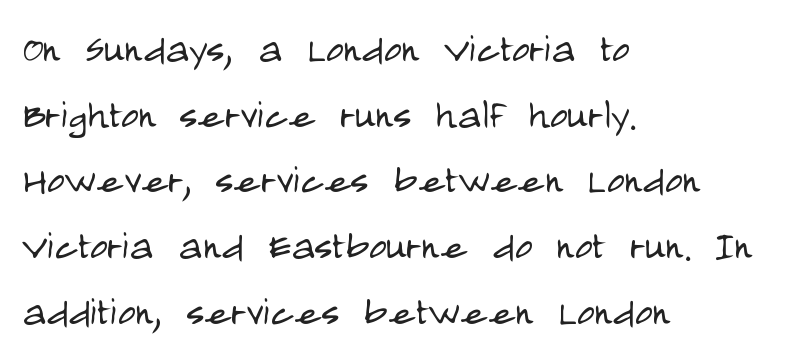
Does the type have serifs? No, each stem ends abruptly. The letters advance in unequal steps, a hallmark of proportional type. Vertical stems look standard width or narrower in stroke. Compared with a centered layout, this one pins lines to the left instead. How are the letters spaced? Ordinarily, with no added tracking. What's the leading like? Ordinary, nothing unusual.
